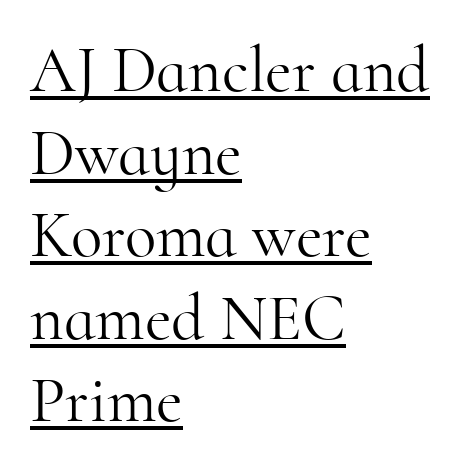
Q: Is the text bold? A: No.
Q: Is the text italic (slanted)? A: No, it is upright.
Q: Is the typeface a serif or a sans-serif typeface? A: Serif.
Q: Is the text underlined? A: Yes.
Q: How is the paragraph aligned? A: Left-aligned.
Q: Is the spacing between letters normal or unusually wide? A: Normal.
Q: Is the spacing between lines tight, normal or loose? A: Normal.
Q: Width (condensed, normal, or wide)? A: Normal.
Q: Stroke contrast? A: High.
Q: x-height? A: Small.
Q: Monospaced? A: No.
